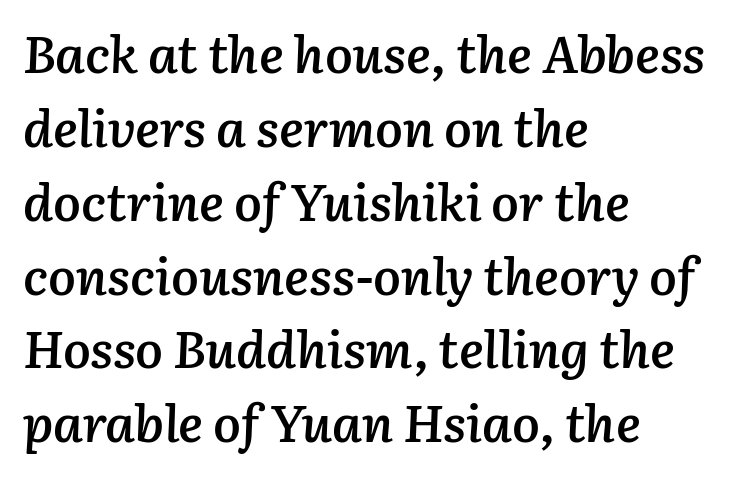
The letters advance in unequal steps, a hallmark of proportional type. The passage shown has conventional tracking throughout. When letters slant like this, we call the style italic. Stems and bowls a touch heavier than normal — semibold. The foot of each line stays bare and open. Summary of vertical rhythm: regular, with standard interline spacing.
